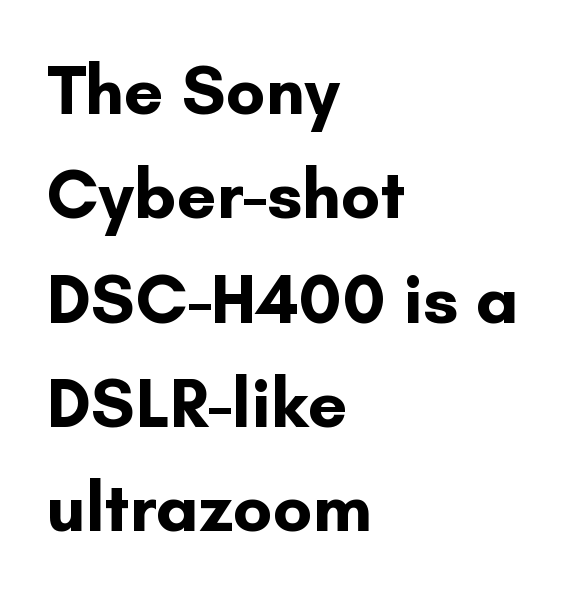
The rendering uses a moderate line-height, typical for paragraphs. The lettering holds an erect, upright posture throughout. Observe the absence of serifs on each vertical stroke in this sample. Caption: standard tracking, unaltered. This is heavy type, rendered in bold. The passage shown is typed in a proportional face where columns would drift.
